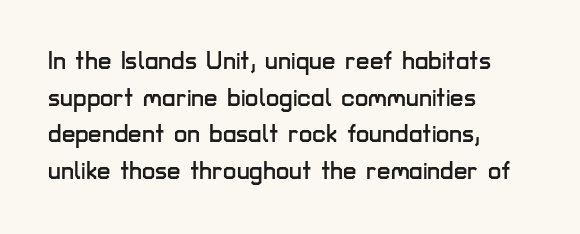
Q: Is the text italic (slanted)? A: No, it is upright.
Q: Is the text underlined? A: No.
Q: How is the paragraph aligned? A: Left-aligned.
Q: Is the spacing between letters normal or unusually wide? A: Normal.
Q: Is the spacing between lines tight, normal or loose? A: Normal.
